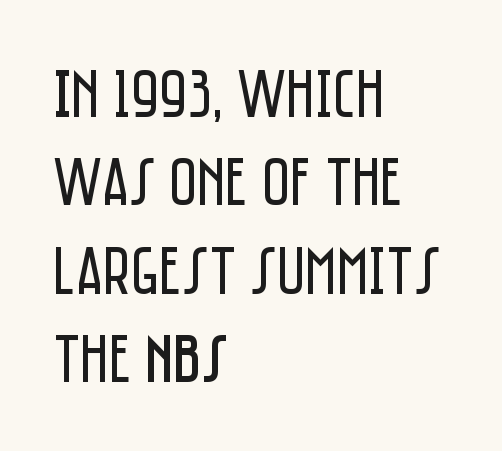
Q: Is the text bold? A: No.
Q: Is the text italic (slanted)? A: No, it is upright.
Q: Is the typeface a serif or a sans-serif typeface? A: Sans-serif.
Q: Is the text underlined? A: No.
Q: How is the paragraph aligned? A: Left-aligned.
Q: Is the spacing between letters normal or unusually wide? A: Normal.
Q: Is the spacing between lines tight, normal or loose? A: Normal.
Q: Width (condensed, normal, or wide)? A: Condensed.
Q: Stroke contrast? A: Low.
Q: x-height? A: Large.
Q: Monospaced? A: No.
